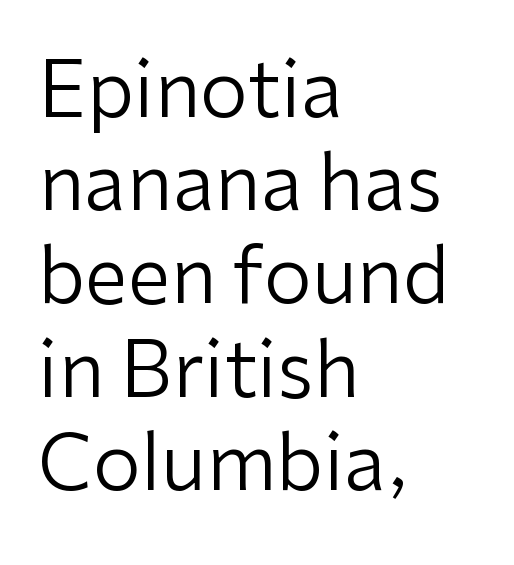
Q: Is the text bold? A: No.
Q: Is the text italic (slanted)? A: No, it is upright.
Q: Is the typeface a serif or a sans-serif typeface? A: Sans-serif.
Q: Is the text underlined? A: No.
Q: How is the paragraph aligned? A: Left-aligned.
Q: Is the spacing between letters normal or unusually wide? A: Normal.
Q: Width (condensed, normal, or wide)? A: Normal.
Q: Stroke contrast? A: Low.
Q: x-height? A: Medium.
Q: Monospaced? A: No.
